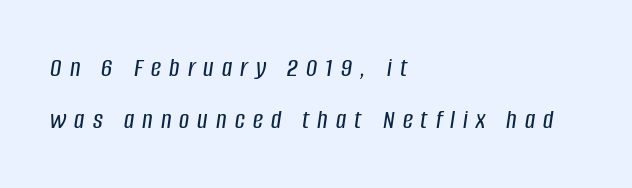
Q: Is the text italic (slanted)? A: Yes, it leans right by about 8 degrees.
Q: Is the text underlined? A: No.
Q: How is the paragraph aligned? A: Left-aligned.
Q: Is the spacing between letters normal or unusually wide? A: Unusually wide.
Q: Width (condensed, normal, or wide)? A: Condensed.
Q: Stroke contrast? A: Low.
Q: x-height? A: Large.
Q: Monospaced? A: No.
